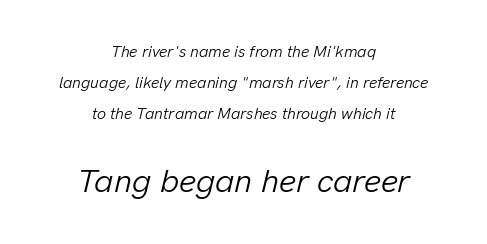
The letters advance in unequal steps, a hallmark of proportional type. A quiet, ordinary-to-light weight characterises the typeface. Tracking value appears to be zero — textbook default spacing. Size contrast runs from small at the top to large at the bottom.
